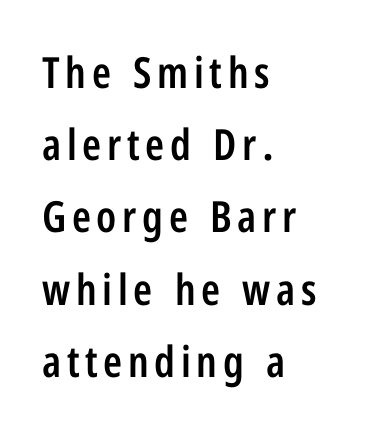
Q: Is the text bold? A: Semi-bold.
Q: Is the text italic (slanted)? A: No, it is upright.
Q: Is the typeface a serif or a sans-serif typeface? A: Sans-serif.
Q: Is the text underlined? A: No.
Q: How is the paragraph aligned? A: Left-aligned.
Q: Is the spacing between lines tight, normal or loose? A: Normal.
Q: Width (condensed, normal, or wide)? A: Condensed.
Q: Stroke contrast? A: Low.
Q: x-height? A: Medium.
Q: Monospaced? A: No.
